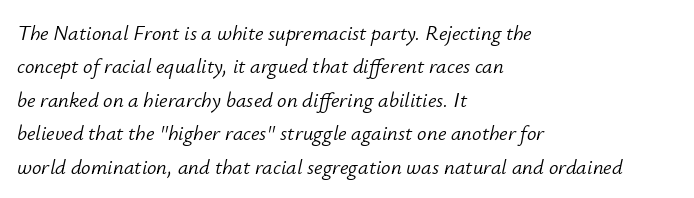
{"italic": "yes", "lean": "right", "slant_degrees": 12, "bold": "no", "underline": "no", "align": "left", "line_spacing": "normal", "line_spacing_ratio": 1.59, "letter_spacing": "normal", "letter_spacing_em": 0.0, "glyph_px": 21}
